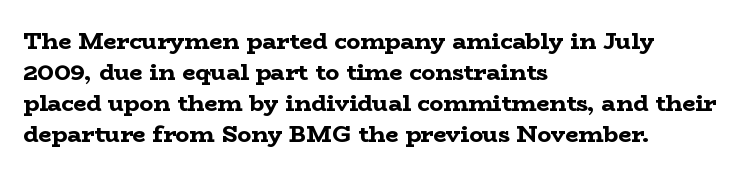
Caption: bold face, heavy strokes. Compared with typical body copy, the letter spacing here is the same. Line starts are locked; line ends wander. The axis of the letterforms is exactly vertical.
